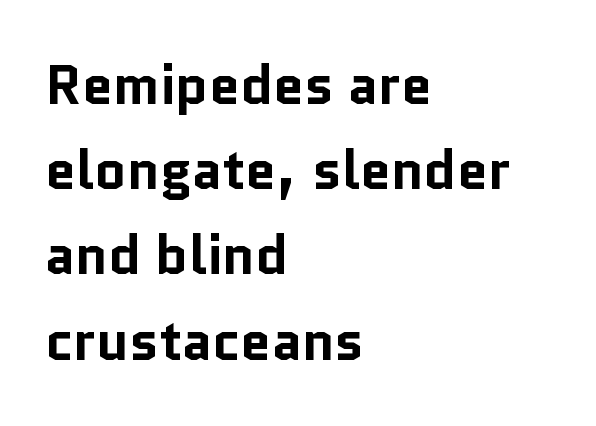
Q: Is the text bold? A: Yes.
Q: Is the text italic (slanted)? A: No, it is upright.
Q: Is the typeface a serif or a sans-serif typeface? A: Sans-serif.
Q: Is the text underlined? A: No.
Q: How is the paragraph aligned? A: Left-aligned.
Q: Is the spacing between letters normal or unusually wide? A: Normal.
Q: Is the spacing between lines tight, normal or loose? A: Normal.
Q: Width (condensed, normal, or wide)? A: Normal.
Q: Stroke contrast? A: Low.
Q: x-height? A: Medium.
Q: Monospaced? A: No.
